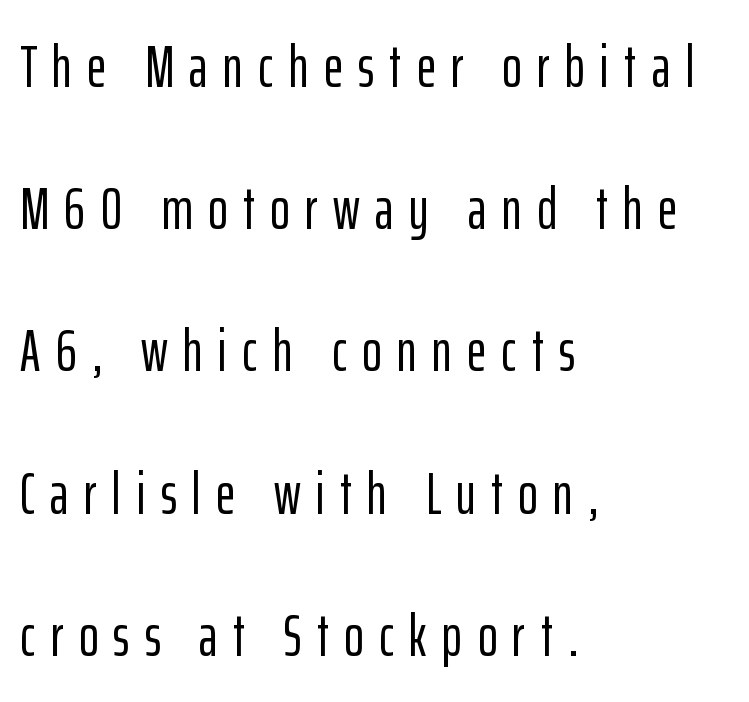
The image shows 59 px condensed sans-serif type, upright; set left-aligned, loose line spacing (2.41x), unusually wide letter spacing (+0.26 em), not underlined; low stroke contrast and a medium x-height.
